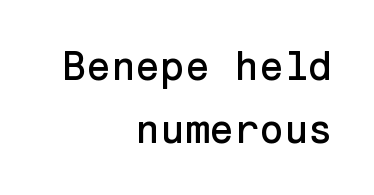
Q: Is the text italic (slanted)? A: No, it is upright.
Q: Is the typeface a serif or a sans-serif typeface? A: Sans-serif.
Q: Is the text underlined? A: No.
Q: How is the paragraph aligned? A: Right-aligned.
Q: Is the spacing between letters normal or unusually wide? A: Normal.
Q: Is the spacing between lines tight, normal or loose? A: Normal.
Q: Width (condensed, normal, or wide)? A: Normal.
Q: Stroke contrast? A: Low.
Q: x-height? A: Medium.
